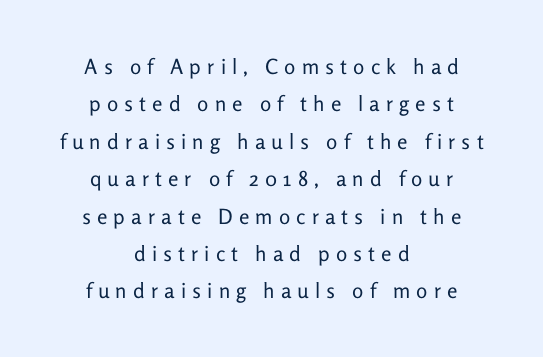
The image shows 21 px text type, upright; set centered, line spacing 1.78x, unusually wide letter spacing (+0.29 em), not underlined.
